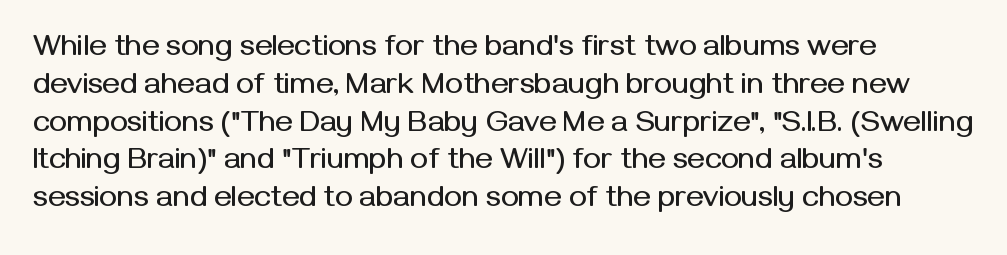
Q: Is the text italic (slanted)? A: No, it is upright.
Q: Is the typeface a serif or a sans-serif typeface? A: Sans-serif.
Q: Is the text underlined? A: No.
Q: How is the paragraph aligned? A: Left-aligned.
Q: Is the spacing between letters normal or unusually wide? A: Normal.
Q: Is the spacing between lines tight, normal or loose? A: Normal.
Q: Width (condensed, normal, or wide)? A: Normal.
Q: Stroke contrast? A: Medium.
Q: x-height? A: Medium.
Q: Monospaced? A: No.
